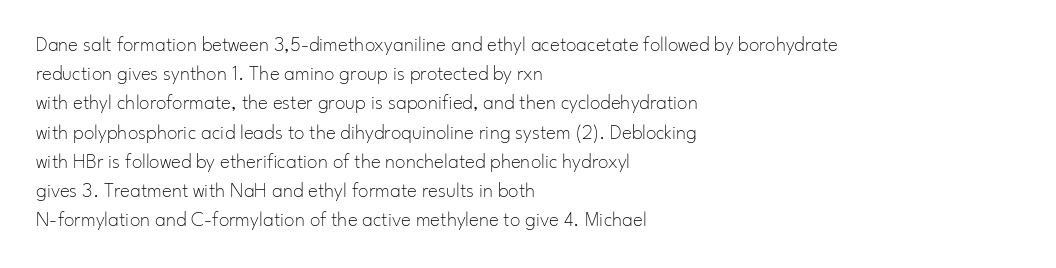
{"italic": "no", "bold": "no", "underline": "no", "align": "left", "line_spacing": "normal", "line_spacing_ratio": 1.39, "letter_spacing": "normal", "letter_spacing_em": 0.0, "glyph_px": 21}
